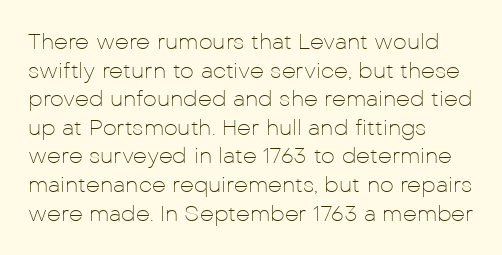
Check the space under the baseline: it is left empty. Characters follow at the spacing the type designer built in. These glyphs show unthickened strokes, regular width or finer. This is the regular roman posture of the typeface. A typesetter would call this leading conventional body-copy spacing. The compositor pushed each line to the left boundary.
